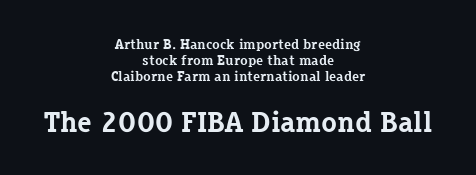
{"serif": "yes", "italic": "no", "bold": "yes", "weight": "bold", "width": "normal", "stroke_contrast": "low", "x_height": "medium", "monospaced": "no", "underline": "no", "align": "center", "line_spacing_ratio": 1.16, "letter_spacing": "normal", "letter_spacing_em": 0.0, "larger_block": "second", "size_ratio": 2.07, "glyph_px": 29}
